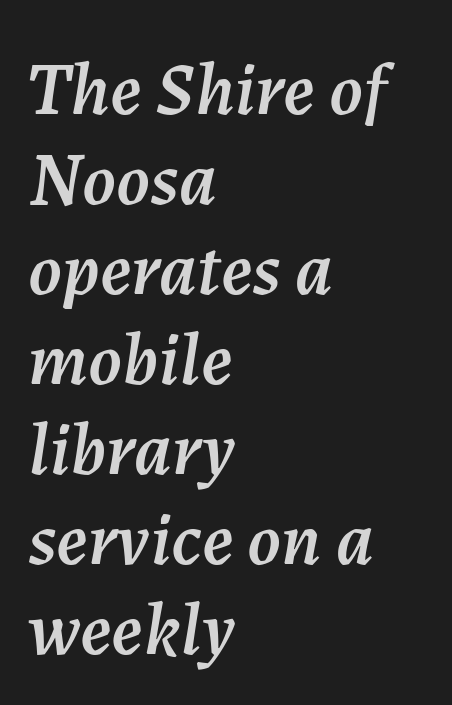
Tracking value appears to be zero — textbook default spacing. The lines are quadded left. In terms of posture, this sample is oblique. Type without underlining.
